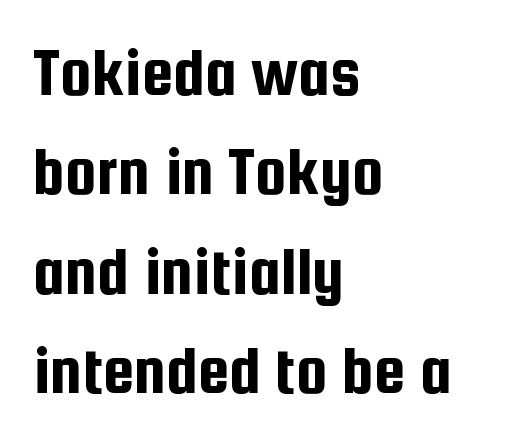
Q: Is the text italic (slanted)? A: No, it is upright.
Q: Is the typeface a serif or a sans-serif typeface? A: Sans-serif.
Q: Is the text underlined? A: No.
Q: How is the paragraph aligned? A: Left-aligned.
Q: Is the spacing between letters normal or unusually wide? A: Normal.
Q: Is the spacing between lines tight, normal or loose? A: Normal.
Q: Width (condensed, normal, or wide)? A: Condensed.
Q: Stroke contrast? A: Low.
Q: x-height? A: Medium.
Q: Monospaced? A: No.
